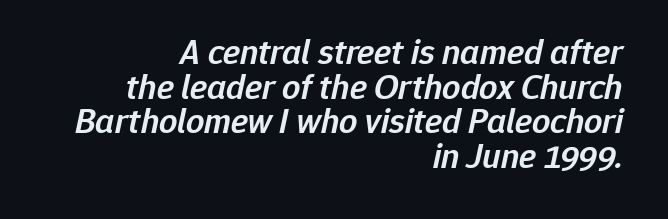
{"italic": "yes", "lean": "right", "slant_degrees": 12, "bold": "semi", "weight": "semibold", "width": "normal", "stroke_contrast": "low", "x_height": "medium", "monospaced": "no", "underline": "no", "align": "right", "line_spacing": "tight", "line_spacing_ratio": 0.96, "letter_spacing": "normal", "letter_spacing_em": 0.0, "glyph_px": 36}
